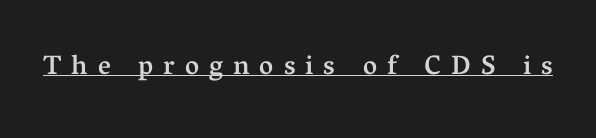
Underlining? Definitely there. Style check: upright. Words appear elongated and porous because spacing is wide. These lines carry some extra weight — a demibold, not a full bold.
